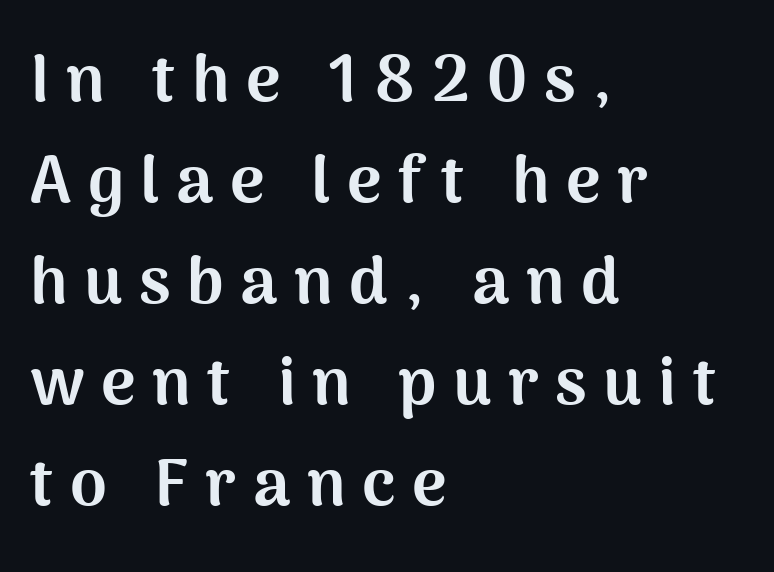
Q: Is the text bold? A: Yes.
Q: Is the text italic (slanted)? A: No, it is upright.
Q: Is the typeface a serif or a sans-serif typeface? A: Sans-serif.
Q: Is the text underlined? A: No.
Q: How is the paragraph aligned? A: Left-aligned.
Q: Is the spacing between letters normal or unusually wide? A: Unusually wide.
Q: Is the spacing between lines tight, normal or loose? A: Normal.
Q: Width (condensed, normal, or wide)? A: Normal.
Q: Stroke contrast? A: Medium.
Q: x-height? A: Medium.
Q: Monospaced? A: No.
